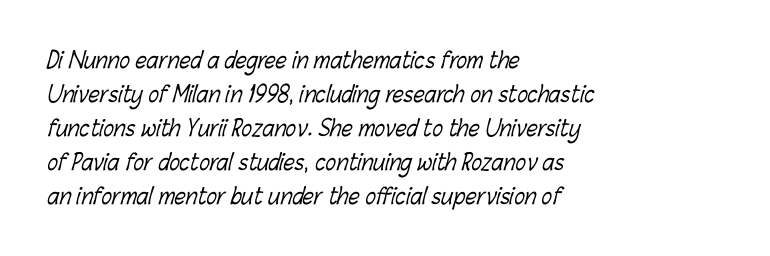
The font sits on the lighter half of the weight spectrum, regular included. Default kerning and tracking; the words read as compact shapes. The vertical gap from one line to the next is medium. Caption: multi-line text, flush left, ragged right. The glyphs are unaccompanied by any horizontal stroke below them.
